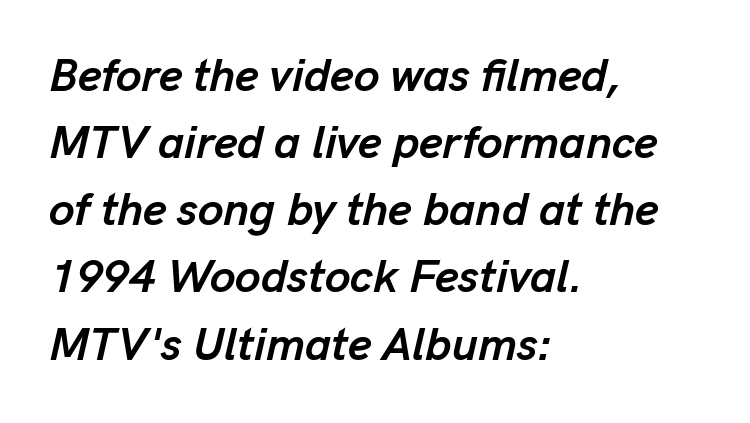
This sample has the flowing, uneven cadence of proportional lettering. Short and long lines alike share a common starting point at left. Descenders are the only things crossing below the line. Caption: bold face, heavy strokes. Caption: standard tracking, unaltered. The designer left line spacing at the default.
